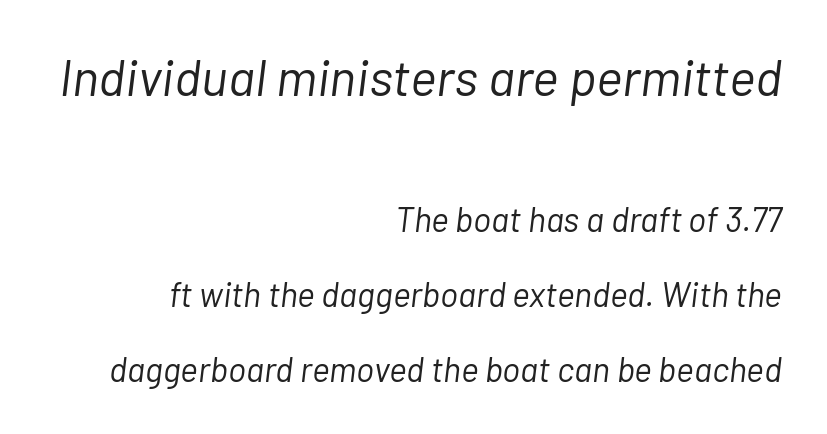
{"italic": "yes", "lean": "right", "slant_degrees": 7, "bold": "no", "weight": "light", "width": "normal", "stroke_contrast": "low", "x_height": "medium", "monospaced": "no", "underline": "no", "align": "right", "line_spacing": "loose", "line_spacing_ratio": 2.2, "letter_spacing": "normal", "letter_spacing_em": 0.0, "larger_block": "first", "size_ratio": 1.5, "glyph_px": 51}
